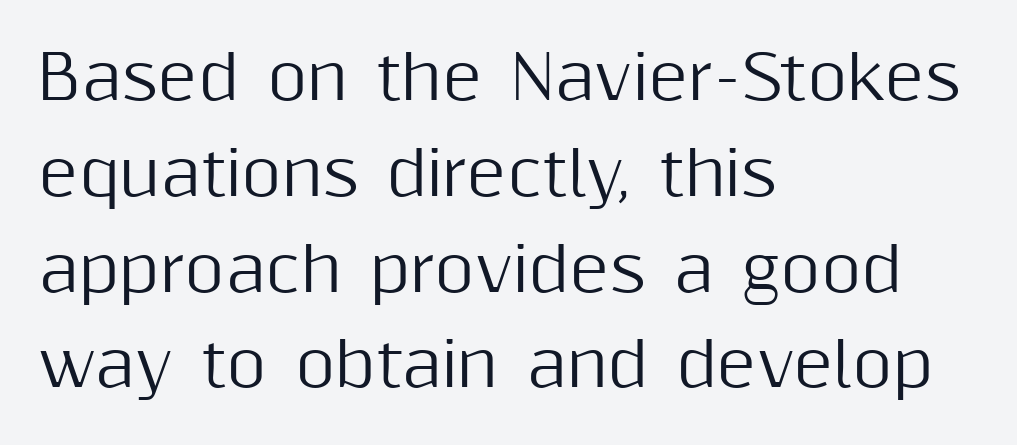
The image shows 61 px sans-serif type, upright; set left-aligned, normal line spacing (1.57x), normal letter spacing, not underlined; medium stroke contrast and a medium x-height.
